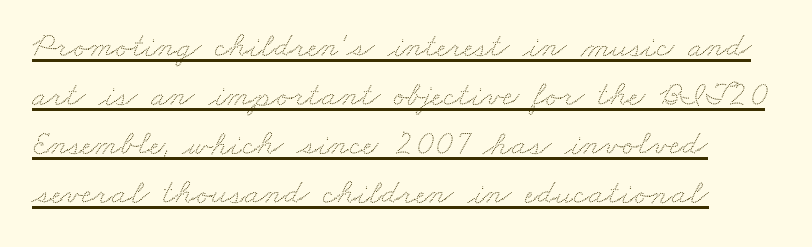
Q: Is the text underlined? A: Yes.
Q: Is the spacing between letters normal or unusually wide? A: Normal.
Q: Is the spacing between lines tight, normal or loose? A: Normal.
Q: Width (condensed, normal, or wide)? A: Wide.
Q: Stroke contrast? A: Low.
Q: x-height? A: Small.
Q: Monospaced? A: No.
